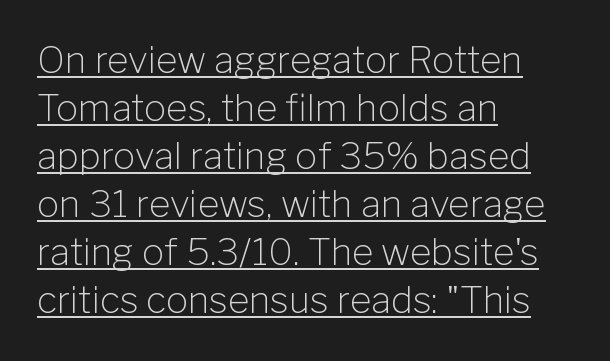
Q: Is the text bold? A: No.
Q: Is the text italic (slanted)? A: No, it is upright.
Q: Is the typeface a serif or a sans-serif typeface? A: Sans-serif.
Q: Is the text underlined? A: Yes.
Q: How is the paragraph aligned? A: Left-aligned.
Q: Is the spacing between letters normal or unusually wide? A: Normal.
Q: Is the spacing between lines tight, normal or loose? A: Normal.
Q: Width (condensed, normal, or wide)? A: Normal.
Q: Stroke contrast? A: Low.
Q: x-height? A: Medium.
Q: Monospaced? A: No.
